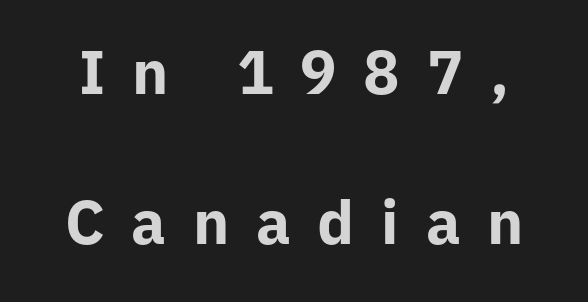
Observe the wide spacing: letters keep a clear distance from each other. Rendered with straight, roman letterforms. The gap between lines stays unmarked. Unlike a traditional serif, this face leaves its strokes unadorned.
